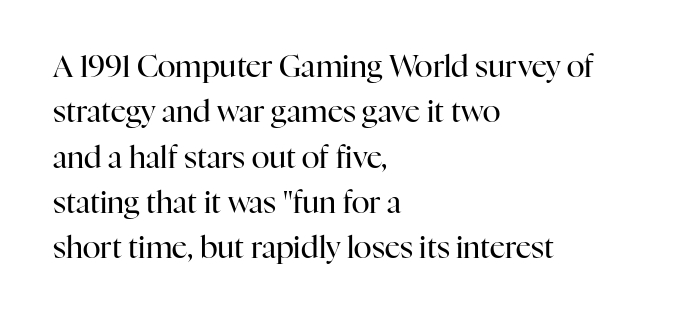
Q: Is the text bold? A: No.
Q: Is the text italic (slanted)? A: No, it is upright.
Q: Is the typeface a serif or a sans-serif typeface? A: Serif.
Q: Is the text underlined? A: No.
Q: How is the paragraph aligned? A: Left-aligned.
Q: Is the spacing between letters normal or unusually wide? A: Normal.
Q: Is the spacing between lines tight, normal or loose? A: Normal.
Q: Width (condensed, normal, or wide)? A: Normal.
Q: Stroke contrast? A: High.
Q: x-height? A: Medium.
Q: Monospaced? A: No.
